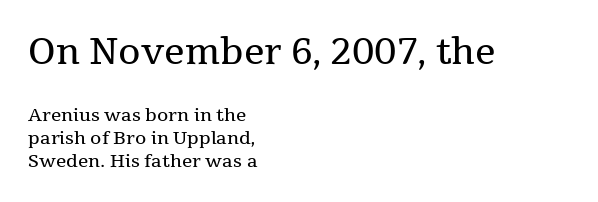
The image shows 36 px regular-weight serif type, upright; set left-aligned, normal line spacing (1.28x), normal letter spacing, not underlined; the first (top) block is 2.0x larger; medium stroke contrast and a medium x-height.
